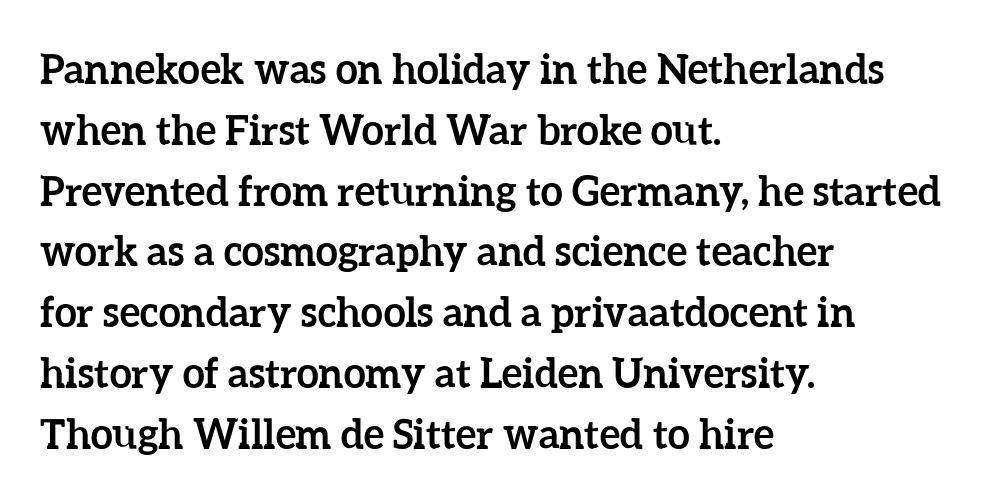
You could call the tracking neutral — neither tight nor loose. Emphasis by weight is at full strength: bold. Summary of vertical rhythm: regular, with standard interline spacing. These lines are rendered in a variable-pitch font.
